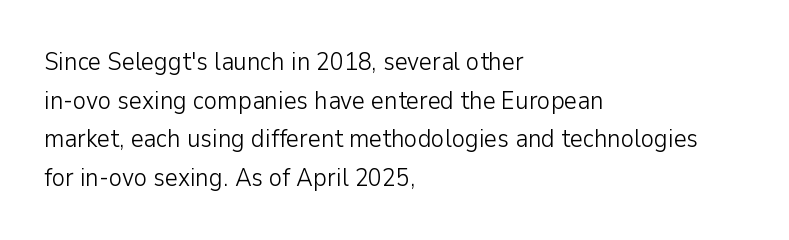
Q: Is the text bold? A: No.
Q: Is the text italic (slanted)? A: No, it is upright.
Q: Is the text underlined? A: No.
Q: How is the paragraph aligned? A: Left-aligned.
Q: Is the spacing between letters normal or unusually wide? A: Normal.
Q: Is the spacing between lines tight, normal or loose? A: Normal.
